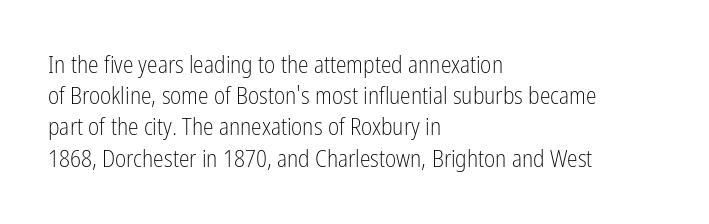
Q: Is the text bold? A: No.
Q: Is the text italic (slanted)? A: No, it is upright.
Q: Is the text underlined? A: No.
Q: How is the paragraph aligned? A: Left-aligned.
Q: Is the spacing between letters normal or unusually wide? A: Normal.
Q: Is the spacing between lines tight, normal or loose? A: Normal.
